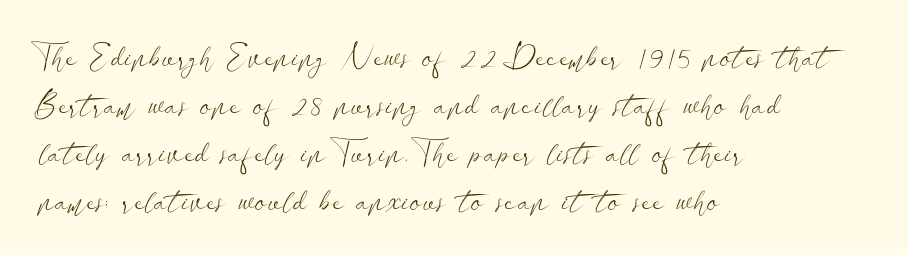
The vertical gap from one line to the next is medium. Check under the words: just untouched page. Varying glyph widths throughout — classic text-font behaviour. A typesetter would label this face a sans.
